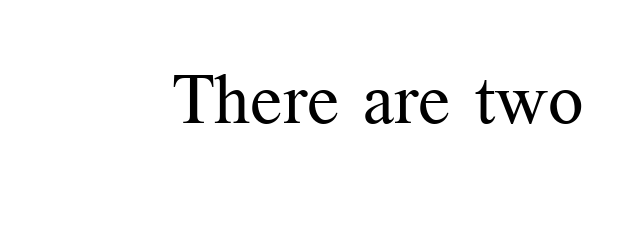
{"serif": "yes", "italic": "no", "bold": "no", "weight": "regular", "width": "normal", "stroke_contrast": "medium", "x_height": "medium", "monospaced": "no", "underline": "no", "letter_spacing": "normal", "letter_spacing_em": 0.0, "glyph_px": 70}
